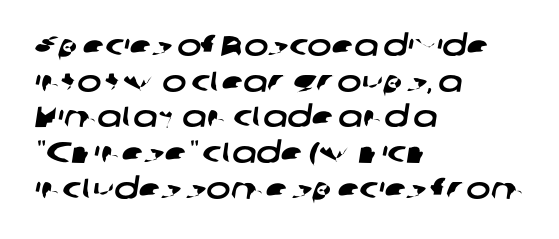
Honestly, there is no underline to notice here at all. Horizontally, the lines are justified to the leading edge only. Each letter keeps its own natural width here, so spacing adapts to shape. Tracking value appears to be zero — textbook default spacing. A sans-serif font was chosen for this passage.
